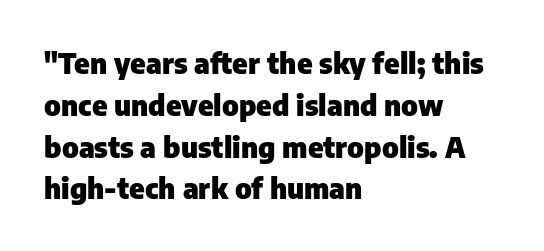
Q: Is the text bold? A: Yes.
Q: Is the text italic (slanted)? A: No, it is upright.
Q: Is the typeface a serif or a sans-serif typeface? A: Sans-serif.
Q: Is the text underlined? A: No.
Q: How is the paragraph aligned? A: Left-aligned.
Q: Is the spacing between letters normal or unusually wide? A: Normal.
Q: Is the spacing between lines tight, normal or loose? A: Normal.
Q: Width (condensed, normal, or wide)? A: Normal.
Q: Stroke contrast? A: Low.
Q: x-height? A: Medium.
Q: Monospaced? A: No.
